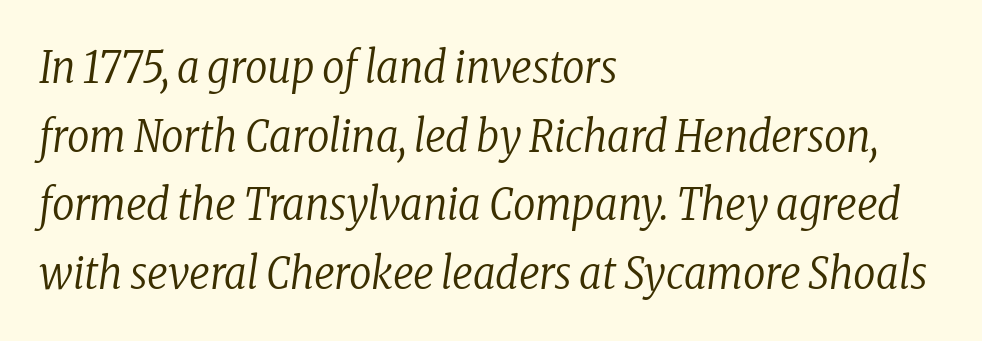
{"serif": "yes", "italic": "yes", "lean": "right", "slant_degrees": 8, "bold": "no", "weight": "regular", "width": "condensed", "stroke_contrast": "low", "x_height": "medium", "monospaced": "no", "underline": "no", "align": "left", "line_spacing": "normal", "line_spacing_ratio": 1.56, "letter_spacing": "normal", "letter_spacing_em": 0.0, "glyph_px": 44}
